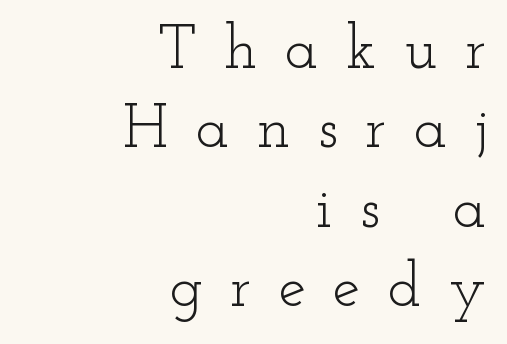
Does extra space separate the letters? Yes, quite a lot of it. Varying glyph widths throughout — classic text-font behaviour. Type without underlining. This rendering uses right alignment, leaving the left contour irregular.
